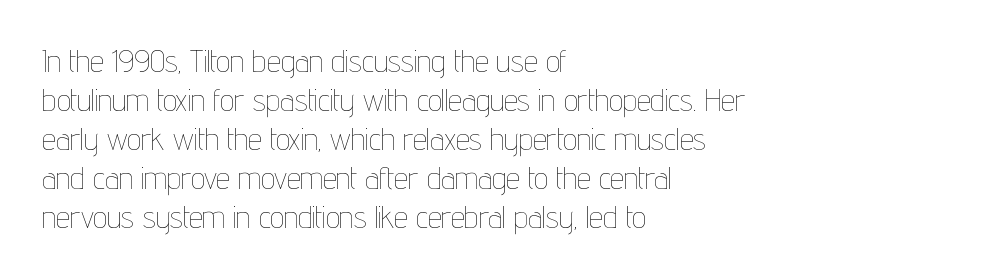
The foot of each line stays bare and open. The gaps between neighbouring characters are ordinary and unremarkable. Looks like regular typesetting: each glyph gets only the width it needs. The designer left line spacing at the default. The lettering stays uniformly vertical, giving the passage a roman look. Every row of glyphs begins at an identical x-position on the left.
